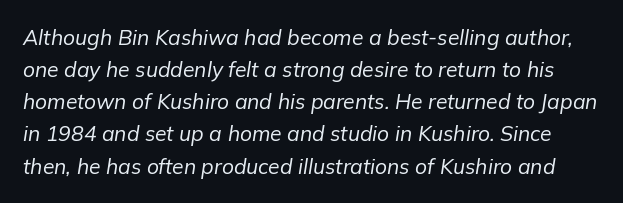
{"italic": "yes", "lean": "right", "slant_degrees": 9, "bold": "no", "underline": "no", "line_spacing": "normal", "line_spacing_ratio": 1.53, "letter_spacing": "normal", "letter_spacing_em": 0.0, "glyph_px": 21}
